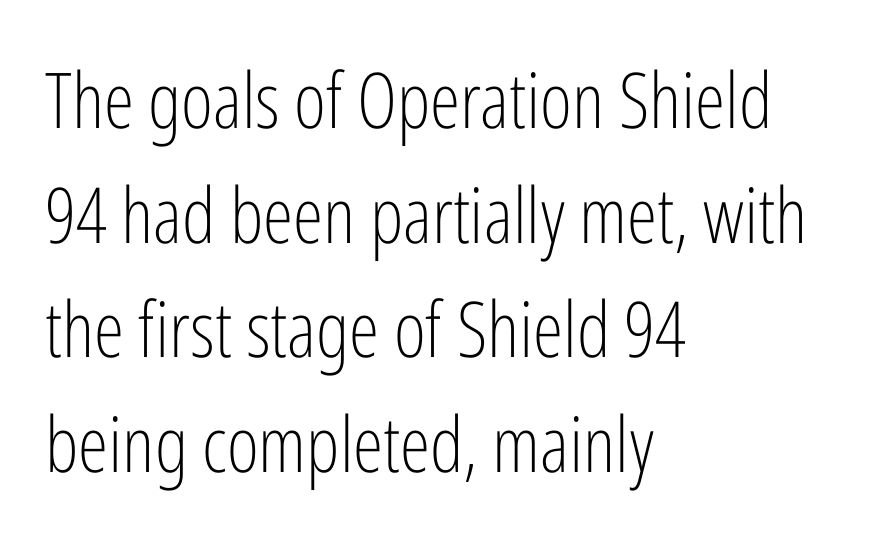
Compared with a centered layout, this one pins lines to the left instead. The glyphs in this specimen are sans serif. Every character sits straight up, as roman type does. These lines are rendered in a variable-pitch font.
